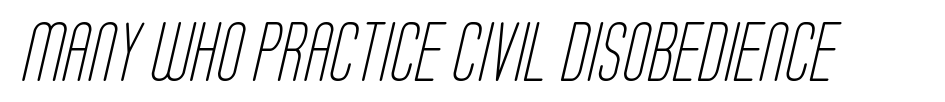
The image shows 59 px light, condensed sans-serif type; set normal letter spacing, not underlined; low stroke contrast and a large x-height.
